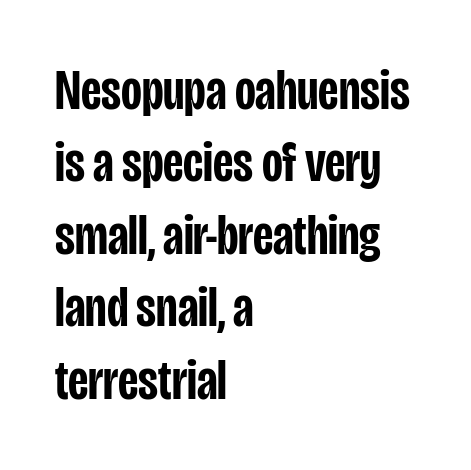
Is the block centered? No — it sits flush against the left margin. The tracking reads as untouched default to a designer's eye. The passage shown is typed in a proportional face where columns would drift. Upright lettering throughout.
